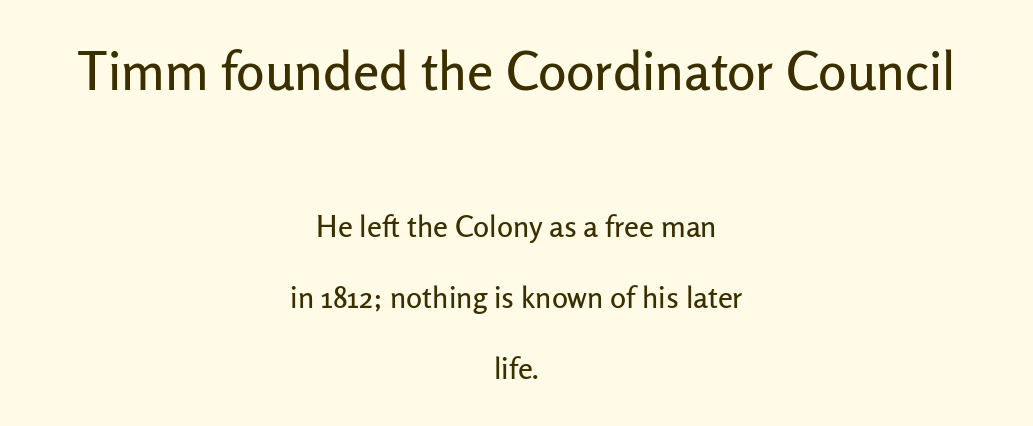
{"serif": "no", "italic": "no", "width": "normal", "stroke_contrast": "low", "x_height": "medium", "monospaced": "no", "underline": "no", "align": "center", "line_spacing": "loose", "line_spacing_ratio": 2.38, "letter_spacing": "normal", "letter_spacing_em": 0.0, "larger_block": "first", "size_ratio": 1.77, "glyph_px": 53}
